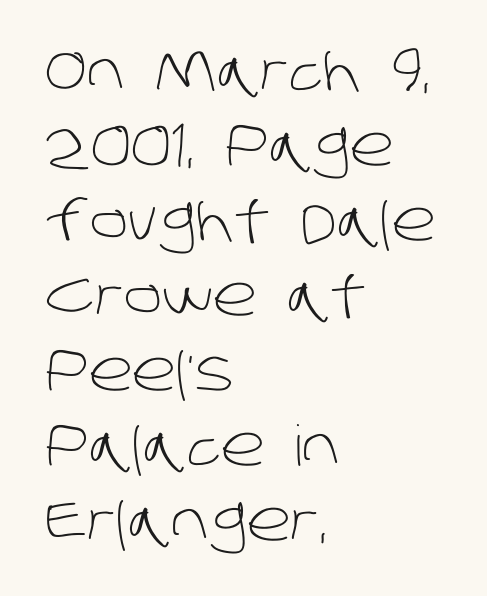
{"serif": "no", "bold": "no", "weight": "light", "width": "normal", "stroke_contrast": "low", "x_height": "large", "monospaced": "no", "underline": "no", "align": "left", "line_spacing": "normal", "line_spacing_ratio": 1.34, "letter_spacing": "normal", "letter_spacing_em": 0.0, "glyph_px": 56}
